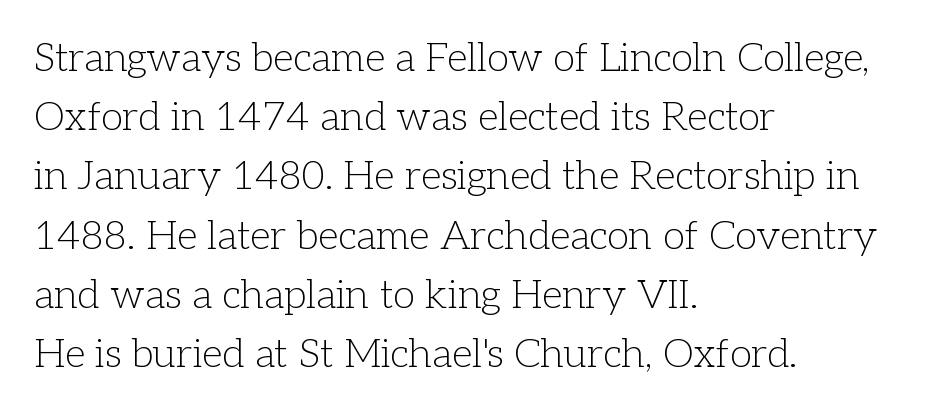
{"serif": "yes", "italic": "no", "bold": "no", "weight": "light", "width": "normal", "stroke_contrast": "low", "x_height": "medium", "monospaced": "no", "underline": "no", "align": "left", "line_spacing": "normal", "line_spacing_ratio": 1.48, "letter_spacing": "normal", "letter_spacing_em": 0.0, "glyph_px": 40}
